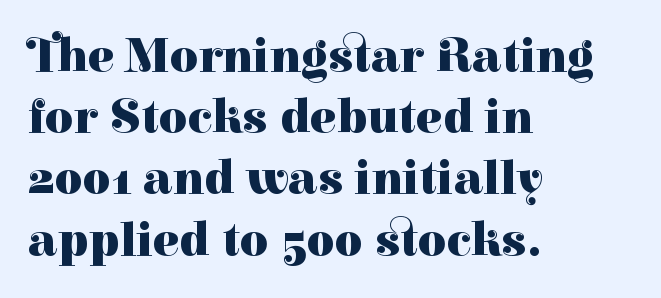
This sample uses an upright cut, with every glyph sitting square on the baseline. Caption: multi-line text, flush left, ragged right. Has an underline been added? It has not. The rendering uses a bold face; every stroke is thick and dark.
